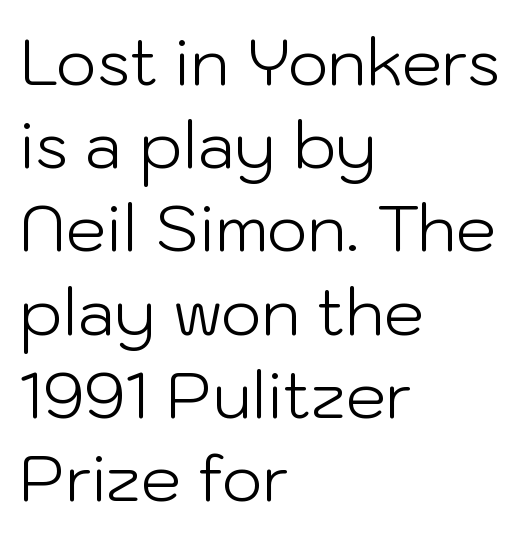
{"serif": "no", "italic": "no", "bold": "no", "weight": "light", "width": "normal", "stroke_contrast": "low", "x_height": "medium", "monospaced": "no", "underline": "no", "align": "left", "line_spacing": "normal", "line_spacing_ratio": 1.3, "letter_spacing": "normal", "letter_spacing_em": 0.0, "glyph_px": 64}
